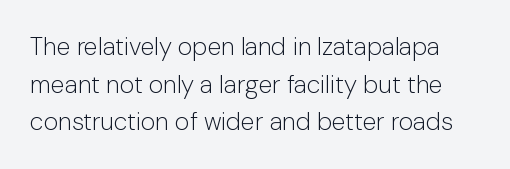
The image shows 25 px text type, upright; set normal line spacing (1.51x), normal letter spacing, not underlined.
